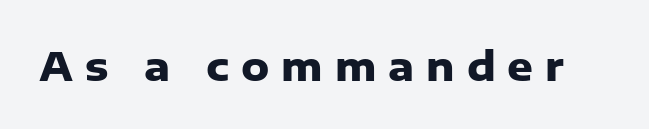
Q: Is the text bold? A: Yes.
Q: Is the text italic (slanted)? A: No, it is upright.
Q: Is the typeface a serif or a sans-serif typeface? A: Sans-serif.
Q: Is the text underlined? A: No.
Q: Is the spacing between letters normal or unusually wide? A: Unusually wide.
Q: Width (condensed, normal, or wide)? A: Normal.
Q: Stroke contrast? A: Low.
Q: x-height? A: Medium.
Q: Monospaced? A: No.
